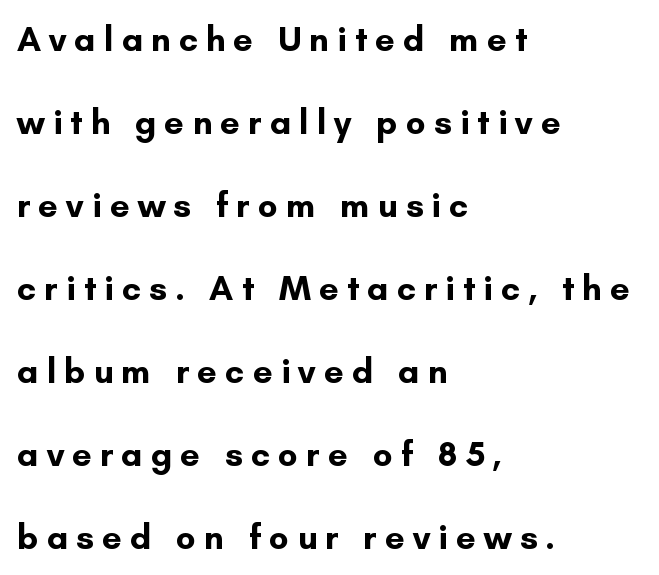
{"serif": "no", "italic": "no", "bold": "yes", "weight": "bold", "width": "normal", "stroke_contrast": "low", "x_height": "small", "monospaced": "no", "underline": "no", "align": "left", "line_spacing": "loose", "line_spacing_ratio": 2.37, "letter_spacing": "wide", "letter_spacing_em": 0.23, "glyph_px": 35}
